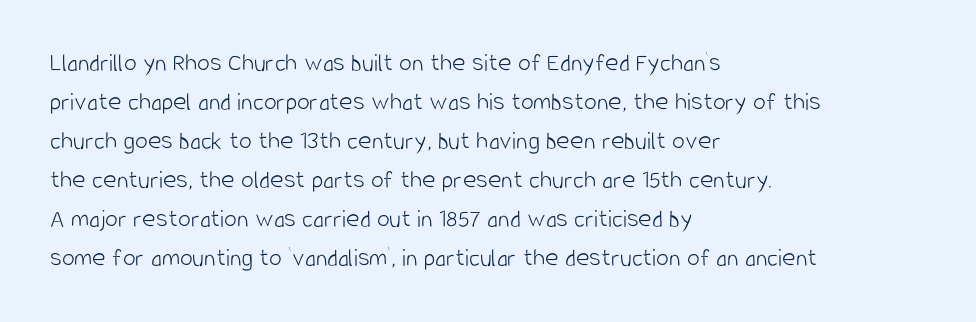
Q: Is the text bold? A: No.
Q: Is the text italic (slanted)? A: No, it is upright.
Q: Is the text underlined? A: No.
Q: How is the paragraph aligned? A: Left-aligned.
Q: Is the spacing between letters normal or unusually wide? A: Normal.
Q: Is the spacing between lines tight, normal or loose? A: Normal.
